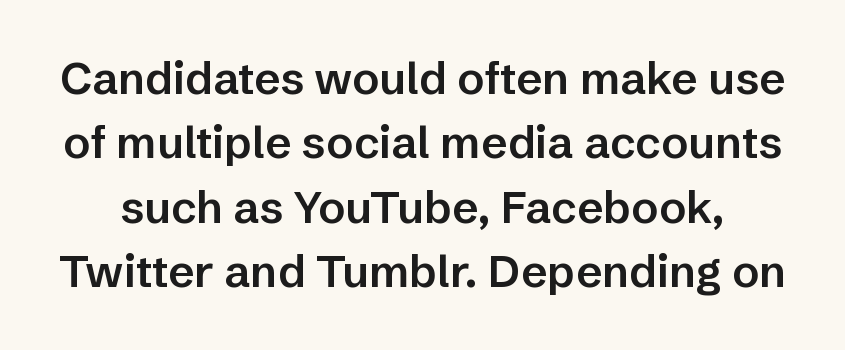
Q: Is the text bold? A: Semi-bold.
Q: Is the text italic (slanted)? A: No, it is upright.
Q: Is the typeface a serif or a sans-serif typeface? A: Sans-serif.
Q: Is the text underlined? A: No.
Q: Is the spacing between letters normal or unusually wide? A: Normal.
Q: Is the spacing between lines tight, normal or loose? A: Normal.
Q: Width (condensed, normal, or wide)? A: Normal.
Q: Stroke contrast? A: Low.
Q: x-height? A: Medium.
Q: Monospaced? A: No.
